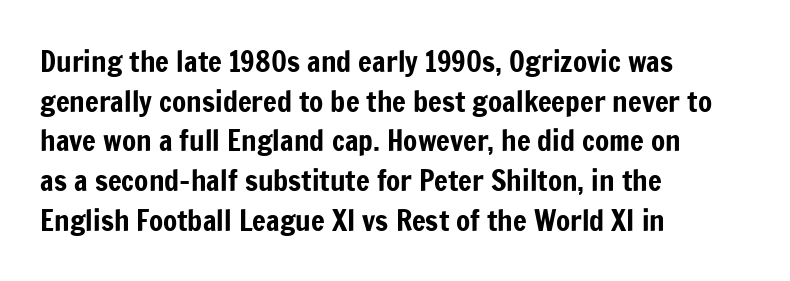
Look at the tracking — it's just the regular setting, nothing added. The zone under the glyphs is completely vacant. These lines sit exactly where default settings would place them. The rendering uses natural spacing where letterforms have individual widths.
